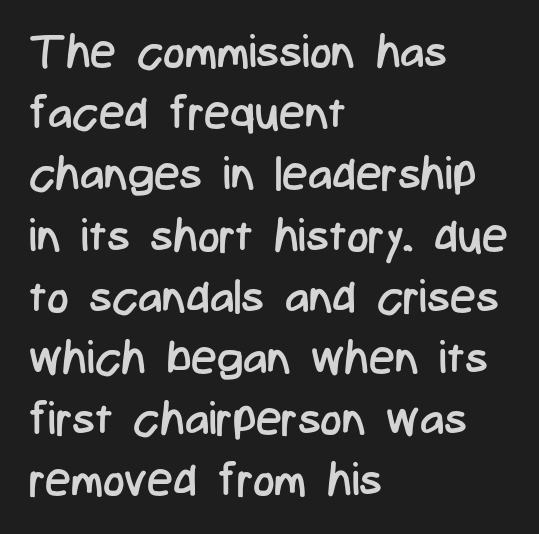
{"serif": "no", "italic": "no", "bold": "no", "weight": "regular", "width": "condensed", "stroke_contrast": "low", "x_height": "medium", "monospaced": "no", "underline": "no", "align": "left", "line_spacing": "normal", "line_spacing_ratio": 1.33, "letter_spacing": "normal", "letter_spacing_em": 0.0, "glyph_px": 46}
